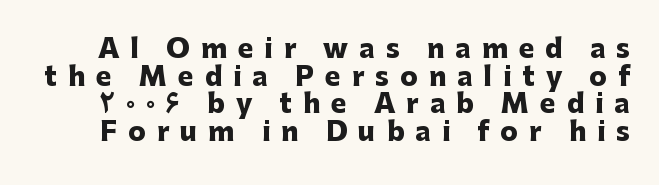
Very little white space separates one row of letters from the next. Glance below the letters and you will spot only blank space. The rendering inserts visible extra space after every character. A full-strength bold gives these letters their thick strokes. The lettering stays uniformly vertical, giving the passage a roman look.
